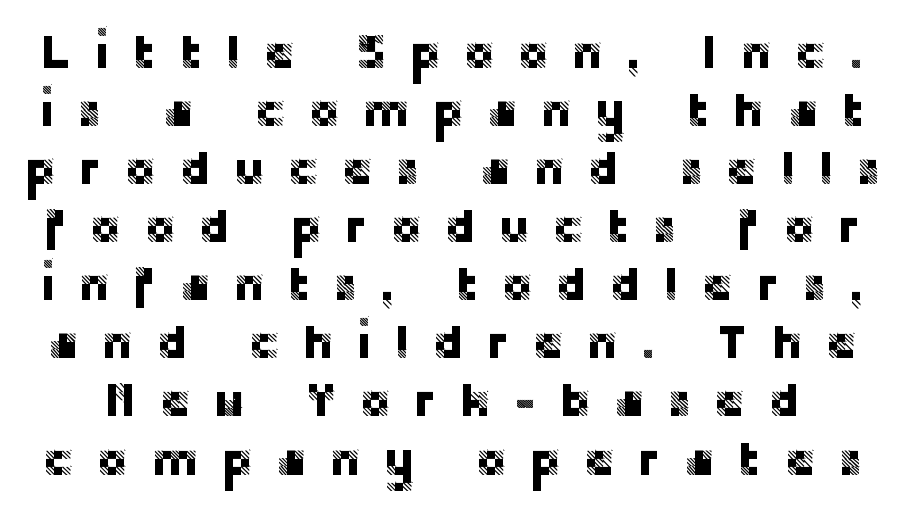
The face used here is a sans, in the tradition of grotesques and geometrics. Check under the words: just untouched page. Upright lettering throughout. Varying glyph widths throughout — classic text-font behaviour. Tracking here is generous; glyphs stand well apart from one another.
